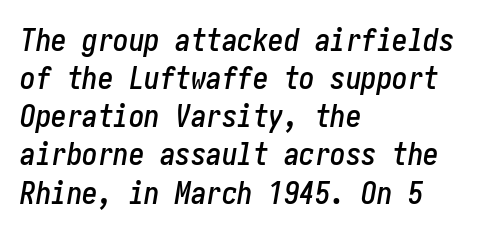
The image shows 31 px condensed type, italic (leaning right); set left-aligned, line spacing 1.23x, normal letter spacing, not underlined; low stroke contrast and a medium x-height.
